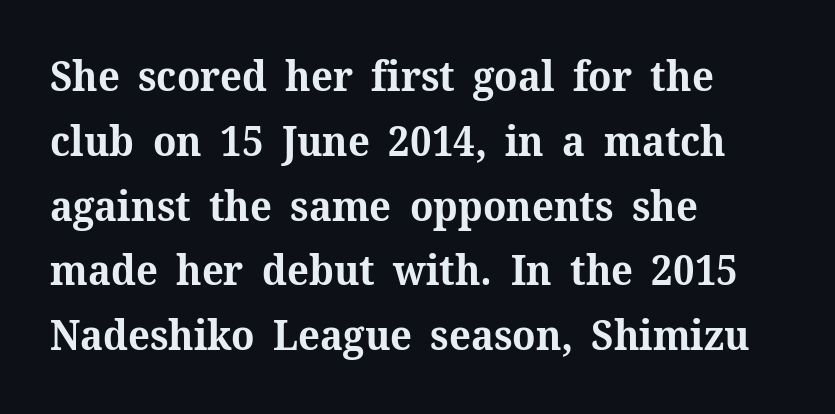
Q: Is the text bold? A: Yes.
Q: Is the text italic (slanted)? A: No, it is upright.
Q: Is the typeface a serif or a sans-serif typeface? A: Serif.
Q: Is the text underlined? A: No.
Q: How is the paragraph aligned? A: Left-aligned.
Q: Is the spacing between letters normal or unusually wide? A: Normal.
Q: Is the spacing between lines tight, normal or loose? A: Normal.
Q: Width (condensed, normal, or wide)? A: Normal.
Q: Stroke contrast? A: Medium.
Q: x-height? A: Medium.
Q: Monospaced? A: No.
